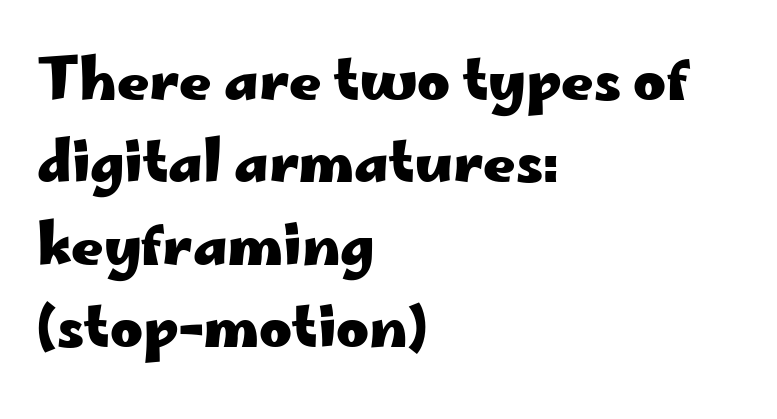
Q: Is the text bold? A: Yes.
Q: Is the text italic (slanted)? A: No, it is upright.
Q: Is the typeface a serif or a sans-serif typeface? A: Sans-serif.
Q: Is the text underlined? A: No.
Q: How is the paragraph aligned? A: Left-aligned.
Q: Is the spacing between letters normal or unusually wide? A: Normal.
Q: Is the spacing between lines tight, normal or loose? A: Normal.
Q: Width (condensed, normal, or wide)? A: Wide.
Q: Stroke contrast? A: Low.
Q: x-height? A: Small.
Q: Monospaced? A: No.
